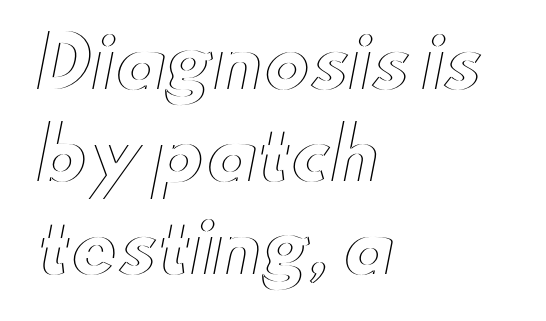
Quick note: interline space is typical. This sample has the flowing, uneven cadence of proportional lettering. Horizontal alignment here is leftward, the default for most running prose. These lines keep a tight, regular rhythm from letter to letter.
